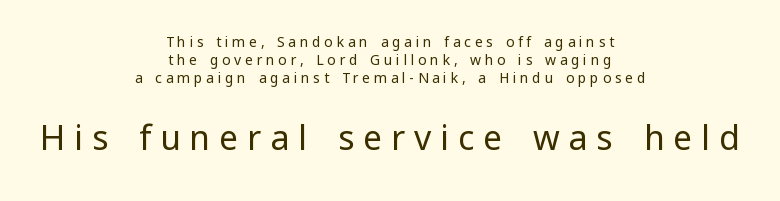
{"serif": "no", "italic": "no", "bold": "no", "weight": "regular", "width": "normal", "stroke_contrast": "low", "x_height": "medium", "monospaced": "no", "underline": "no", "align": "center", "line_spacing": "normal", "line_spacing_ratio": 1.29, "letter_spacing": "wide", "letter_spacing_em": 0.26, "larger_block": "second", "size_ratio": 2.43, "glyph_px": 34}
